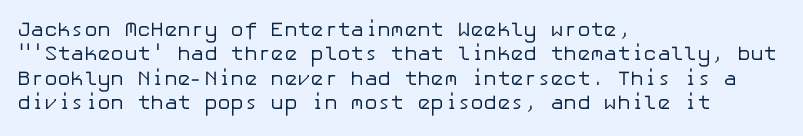
{"italic": "no", "bold": "no", "underline": "no", "align": "left", "line_spacing_ratio": 1.22, "letter_spacing": "normal", "letter_spacing_em": 0.0, "glyph_px": 20}
